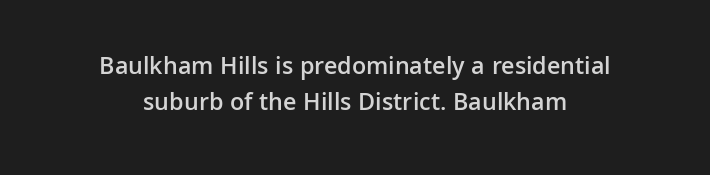
{"italic": "no", "bold": "semi", "underline": "no", "align": "center", "line_spacing": "normal", "line_spacing_ratio": 1.44, "letter_spacing": "normal", "letter_spacing_em": 0.0, "glyph_px": 25}
